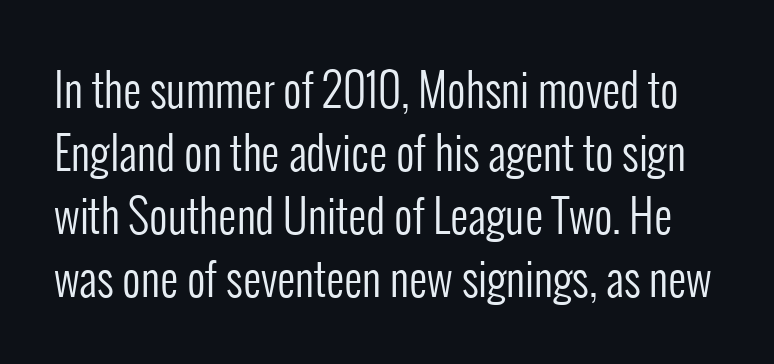
{"serif": "no", "italic": "no", "bold": "no", "weight": "regular", "width": "condensed", "stroke_contrast": "low", "x_height": "medium", "monospaced": "no", "underline": "no", "line_spacing": "normal", "line_spacing_ratio": 1.4, "letter_spacing": "normal", "letter_spacing_em": 0.0, "glyph_px": 45}
